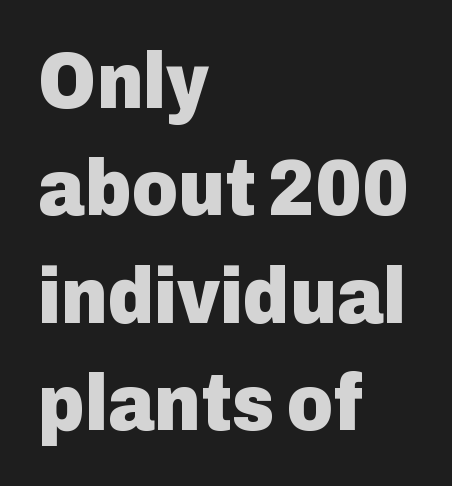
Q: Is the text bold? A: Yes.
Q: Is the text italic (slanted)? A: No, it is upright.
Q: Is the typeface a serif or a sans-serif typeface? A: Sans-serif.
Q: Is the text underlined? A: No.
Q: How is the paragraph aligned? A: Left-aligned.
Q: Is the spacing between letters normal or unusually wide? A: Normal.
Q: Is the spacing between lines tight, normal or loose? A: Normal.
Q: Width (condensed, normal, or wide)? A: Normal.
Q: Stroke contrast? A: Low.
Q: x-height? A: Medium.
Q: Monospaced? A: No.
